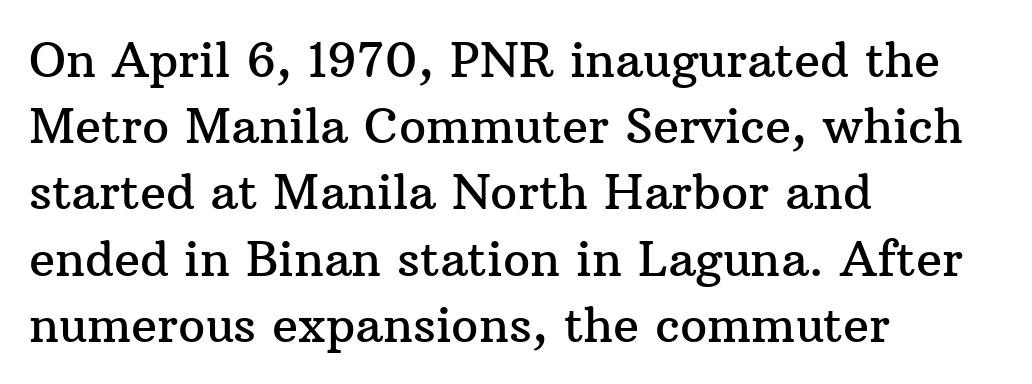
The image shows 48 px serif type, upright; set left-aligned, normal line spacing (1.38x), normal letter spacing, not underlined; medium stroke contrast and a medium x-height.
